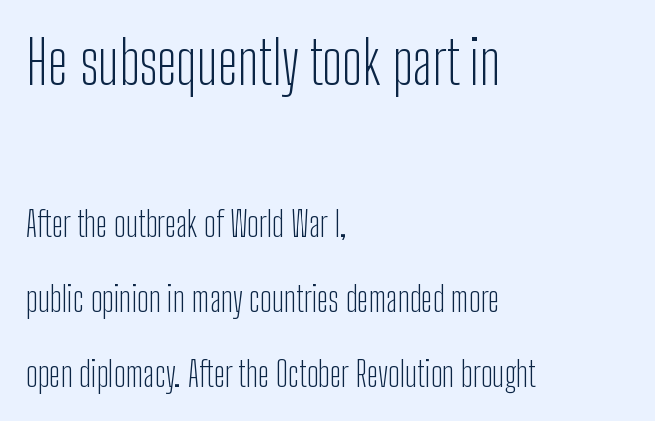
{"serif": "no", "italic": "no", "bold": "no", "weight": "light", "width": "condensed", "stroke_contrast": "low", "x_height": "medium", "monospaced": "no", "underline": "no", "align": "left", "line_spacing": "loose", "line_spacing_ratio": 2.2, "letter_spacing": "normal", "letter_spacing_em": 0.0, "larger_block": "first", "size_ratio": 1.74, "glyph_px": 59}
